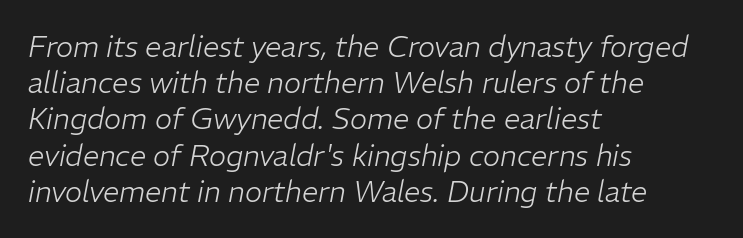
Q: Is the text bold? A: No.
Q: Is the text italic (slanted)? A: Yes, it leans right by about 11 degrees.
Q: Is the text underlined? A: No.
Q: How is the paragraph aligned? A: Left-aligned.
Q: Is the spacing between letters normal or unusually wide? A: Normal.
Q: Is the spacing between lines tight, normal or loose? A: Normal.
Q: Width (condensed, normal, or wide)? A: Normal.
Q: Stroke contrast? A: Low.
Q: x-height? A: Medium.
Q: Monospaced? A: No.
